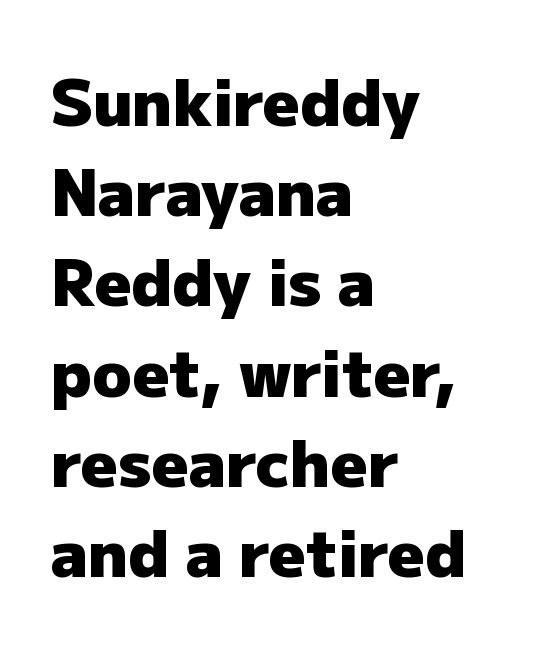
The image shows 64 px heavy sans-serif type, upright; set left-aligned, normal line spacing (1.41x), normal letter spacing, not underlined; low stroke contrast and a medium x-height.
